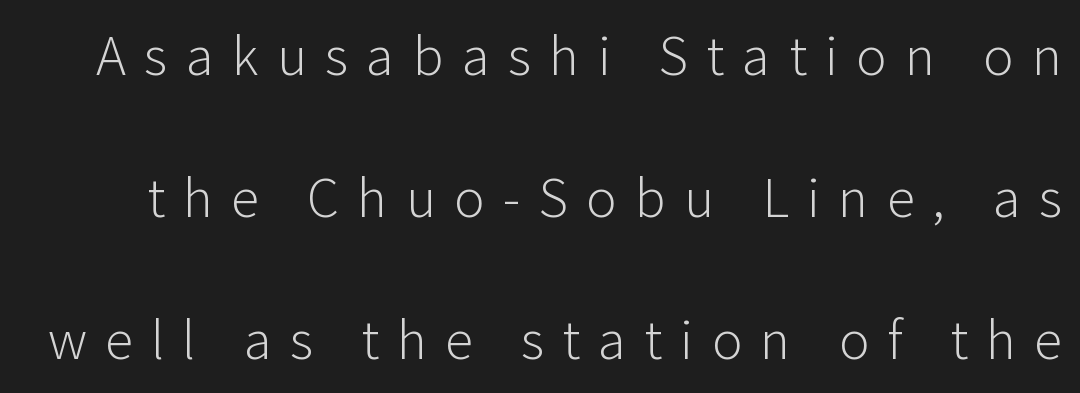
Q: Is the text bold? A: No.
Q: Is the text italic (slanted)? A: No, it is upright.
Q: Is the typeface a serif or a sans-serif typeface? A: Sans-serif.
Q: Is the text underlined? A: No.
Q: Is the spacing between letters normal or unusually wide? A: Unusually wide.
Q: Is the spacing between lines tight, normal or loose? A: Loose.
Q: Width (condensed, normal, or wide)? A: Normal.
Q: Stroke contrast? A: Low.
Q: x-height? A: Medium.
Q: Monospaced? A: No.
